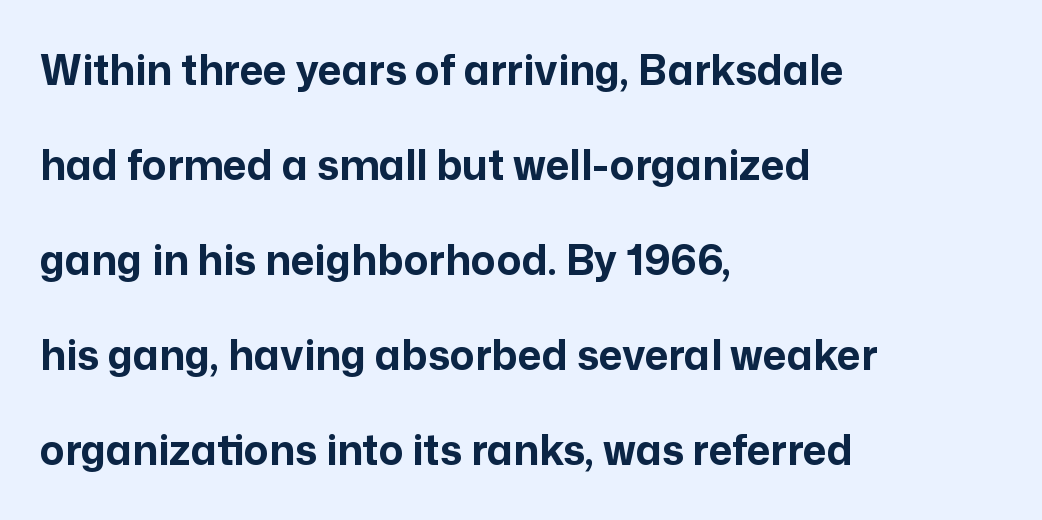
In terms of weight, the rendering is a true, heavy bold. Just letters on the line, the space beneath them empty. Looks like regular typesetting: each glyph gets only the width it needs. The face used here is rendered with its standard letterfit. How would I describe the line gaps? Wide and relaxed. One-word summary of the alignment: left.
